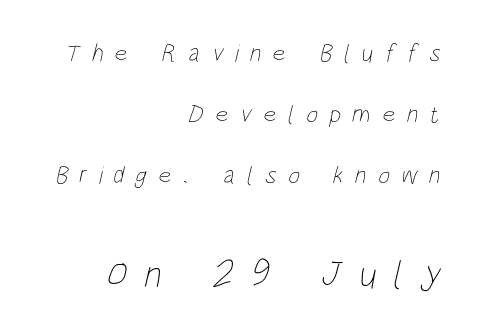
Q: Is the text bold? A: No.
Q: Is the text underlined? A: No.
Q: How is the paragraph aligned? A: Right-aligned.
Q: Is the spacing between letters normal or unusually wide? A: Unusually wide.
Q: Is the spacing between lines tight, normal or loose? A: Loose.
Q: Which block of text is set in a larger size, the first (top) or the second (bottom)? A: The second (bottom) one.
Q: Width (condensed, normal, or wide)? A: Condensed.
Q: Stroke contrast? A: Low.
Q: x-height? A: Large.
Q: Monospaced? A: No.
